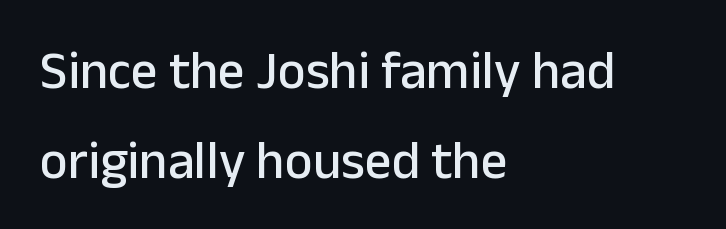
{"serif": "no", "italic": "no", "width": "normal", "stroke_contrast": "low", "x_height": "medium", "monospaced": "no", "underline": "no", "align": "left", "line_spacing": "normal", "line_spacing_ratio": 1.69, "letter_spacing": "normal", "letter_spacing_em": 0.0, "glyph_px": 53}
